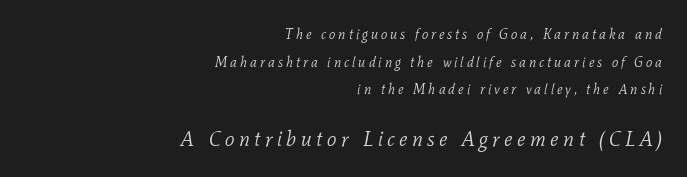
Q: Is the text bold? A: No.
Q: Is the text italic (slanted)? A: Yes, it leans right by about 11 degrees.
Q: Is the text underlined? A: No.
Q: How is the paragraph aligned? A: Right-aligned.
Q: Is the spacing between letters normal or unusually wide? A: Unusually wide.
Q: Is the spacing between lines tight, normal or loose? A: Loose.
Q: Which block of text is set in a larger size, the first (top) or the second (bottom)? A: The second (bottom) one.
